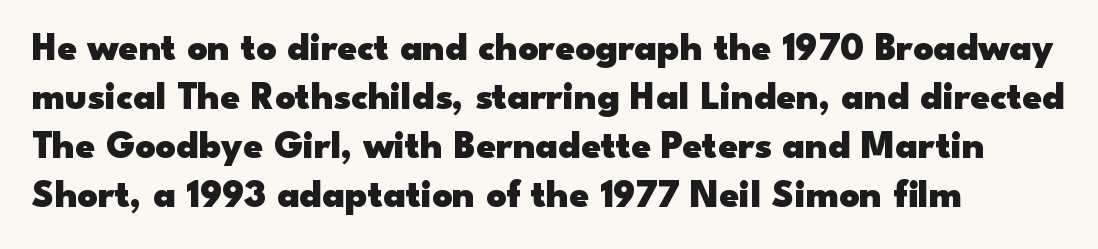
Q: Is the text bold? A: Yes.
Q: Is the text italic (slanted)? A: No, it is upright.
Q: Is the typeface a serif or a sans-serif typeface? A: Sans-serif.
Q: Is the text underlined? A: No.
Q: How is the paragraph aligned? A: Left-aligned.
Q: Is the spacing between letters normal or unusually wide? A: Normal.
Q: Is the spacing between lines tight, normal or loose? A: Normal.
Q: Width (condensed, normal, or wide)? A: Wide.
Q: Stroke contrast? A: Low.
Q: x-height? A: Small.
Q: Monospaced? A: No.
